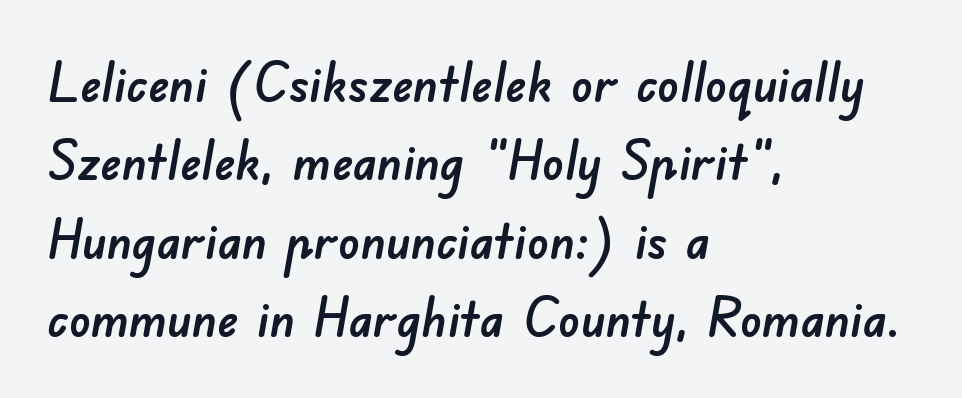
{"serif": "no", "width": "normal", "stroke_contrast": "low", "x_height": "small", "monospaced": "no", "underline": "no", "align": "left", "line_spacing": "normal", "line_spacing_ratio": 1.45, "letter_spacing": "normal", "letter_spacing_em": 0.0, "glyph_px": 54}
